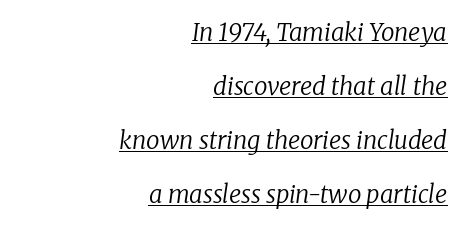
The image shows 24 px text type, italic (leaning right); set right-aligned, loose line spacing (2.25x), normal letter spacing, underlined.
